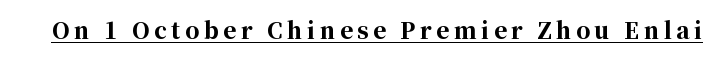
Q: Is the text bold? A: Yes.
Q: Is the text italic (slanted)? A: No, it is upright.
Q: Is the text underlined? A: Yes.
Q: Is the spacing between letters normal or unusually wide? A: Unusually wide.
